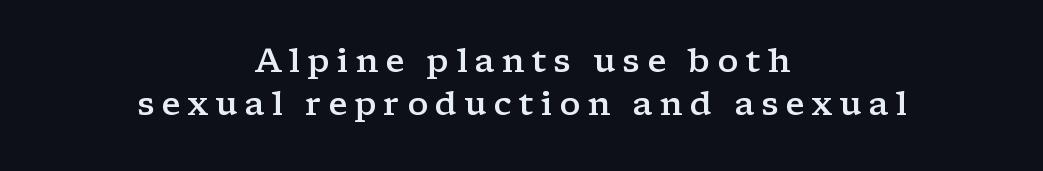
{"serif": "yes", "italic": "no", "bold": "semi", "weight": "semibold", "width": "wide", "stroke_contrast": "low", "x_height": "medium", "monospaced": "no", "underline": "no", "align": "center", "line_spacing": "normal", "line_spacing_ratio": 1.3, "letter_spacing": "wide", "letter_spacing_em": 0.21, "glyph_px": 33}
